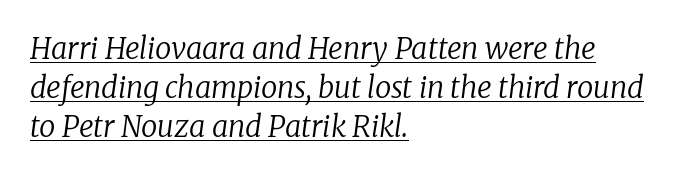
Q: Is the text bold? A: No.
Q: Is the text italic (slanted)? A: Yes, it leans right by about 8 degrees.
Q: Is the typeface a serif or a sans-serif typeface? A: Serif.
Q: Is the text underlined? A: Yes.
Q: How is the paragraph aligned? A: Left-aligned.
Q: Is the spacing between letters normal or unusually wide? A: Normal.
Q: Is the spacing between lines tight, normal or loose? A: Normal.
Q: Width (condensed, normal, or wide)? A: Normal.
Q: Stroke contrast? A: Low.
Q: x-height? A: Medium.
Q: Monospaced? A: No.
